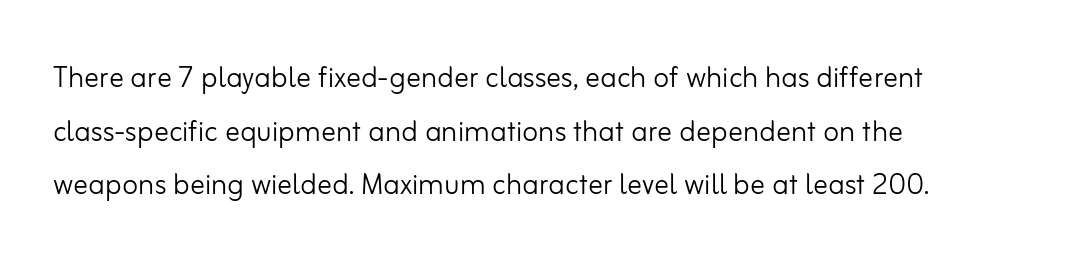
The image shows 37 px light sans-serif type, upright; set left-aligned, normal line spacing (1.45x), normal letter spacing, not underlined; low stroke contrast and a small x-height.
